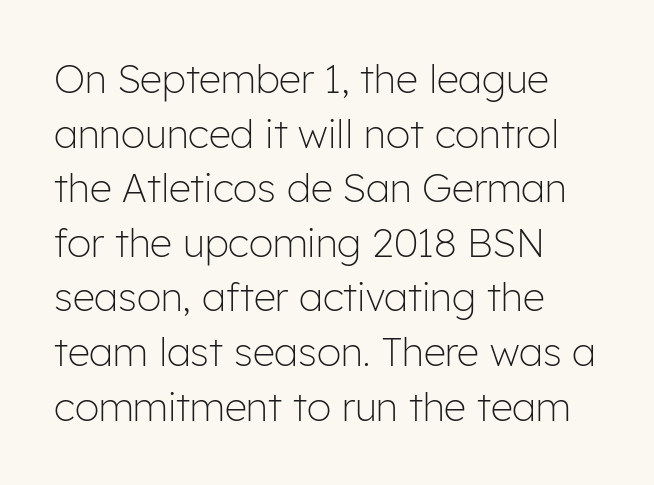
The image shows 39 px light sans-serif type, upright; set left-aligned, normal line spacing (1.4x), normal letter spacing, not underlined; low stroke contrast and a medium x-height.
